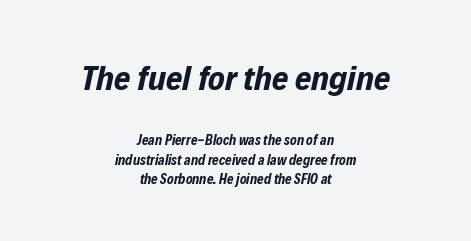
A typesetter would mark this as italic. Chunky letters — that's bold for sure. Look at the tracking — it's just the regular setting, nothing added. Larger block? The one above; the one below is distinctly smaller. The typesetter chose a symmetrical, centered arrangement here. Here the designer chose a conventional face with non-uniform glyph widths.
